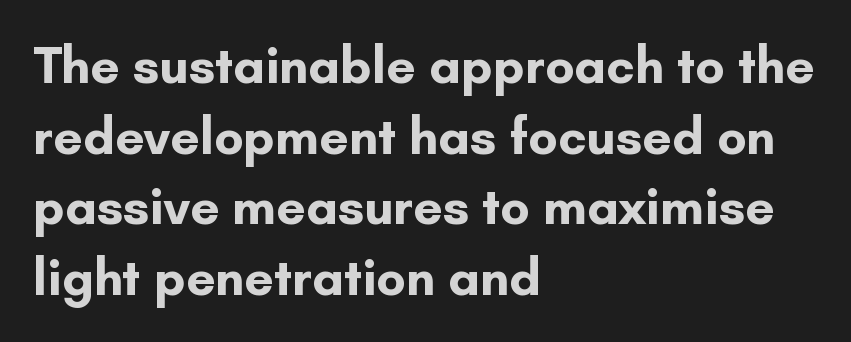
Q: Is the text bold? A: Yes.
Q: Is the text italic (slanted)? A: No, it is upright.
Q: Is the typeface a serif or a sans-serif typeface? A: Sans-serif.
Q: Is the text underlined? A: No.
Q: How is the paragraph aligned? A: Left-aligned.
Q: Is the spacing between letters normal or unusually wide? A: Normal.
Q: Is the spacing between lines tight, normal or loose? A: Normal.
Q: Width (condensed, normal, or wide)? A: Normal.
Q: Stroke contrast? A: Low.
Q: x-height? A: Small.
Q: Monospaced? A: No.
